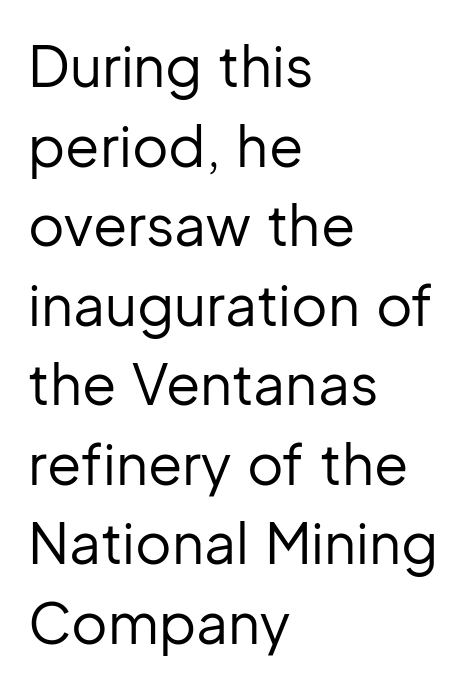
{"serif": "no", "italic": "no", "bold": "no", "weight": "regular", "width": "normal", "stroke_contrast": "low", "x_height": "medium", "monospaced": "no", "underline": "no", "align": "left", "line_spacing": "normal", "line_spacing_ratio": 1.42, "letter_spacing": "normal", "letter_spacing_em": 0.0, "glyph_px": 56}
